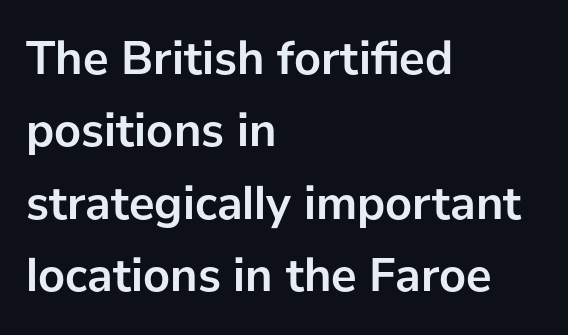
The image shows 48 px semibold sans-serif type, upright; set left-aligned, normal line spacing (1.51x), normal letter spacing, not underlined; low stroke contrast and a medium x-height.
